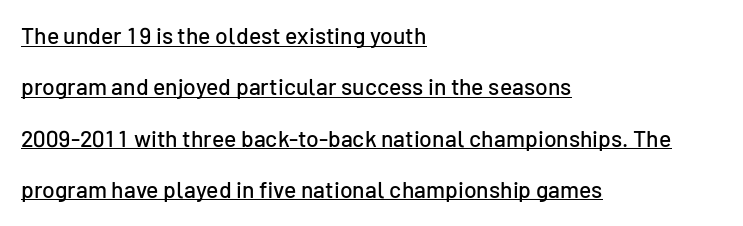
Q: Is the text italic (slanted)? A: No, it is upright.
Q: Is the text underlined? A: Yes.
Q: How is the paragraph aligned? A: Left-aligned.
Q: Is the spacing between letters normal or unusually wide? A: Normal.
Q: Is the spacing between lines tight, normal or loose? A: Loose.
